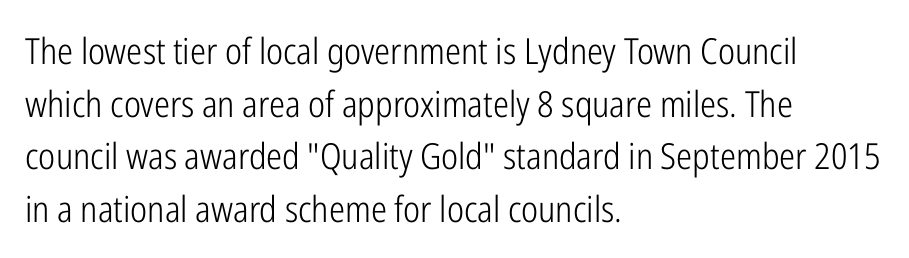
{"serif": "no", "italic": "no", "bold": "no", "weight": "light", "width": "condensed", "stroke_contrast": "low", "x_height": "medium", "monospaced": "no", "underline": "no", "align": "left", "line_spacing": "normal", "line_spacing_ratio": 1.46, "letter_spacing": "normal", "letter_spacing_em": 0.0, "glyph_px": 36}
